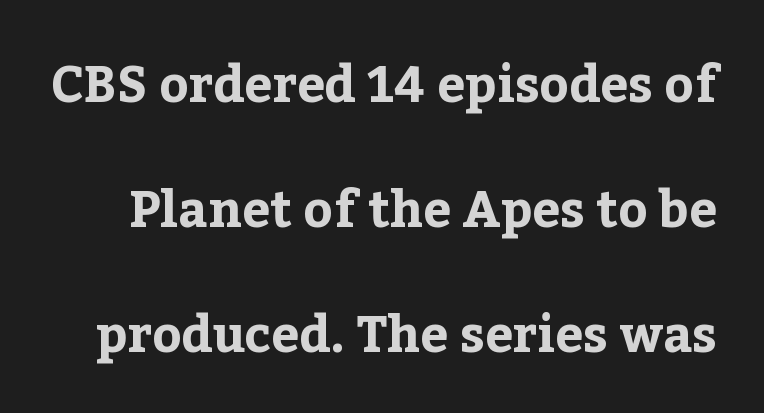
The image shows 50 px bold serif type, upright; set loose line spacing (2.5x), normal letter spacing, not underlined; low stroke contrast and a medium x-height.
